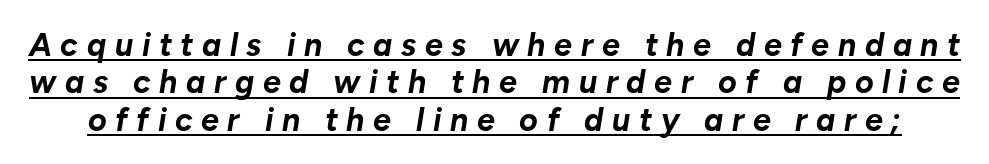
Q: Is the text bold? A: Yes.
Q: Is the text italic (slanted)? A: Yes, it leans right by about 10 degrees.
Q: Is the text underlined? A: Yes.
Q: Is the spacing between letters normal or unusually wide? A: Unusually wide.
Q: Width (condensed, normal, or wide)? A: Normal.
Q: Stroke contrast? A: Low.
Q: x-height? A: Medium.
Q: Monospaced? A: No.
